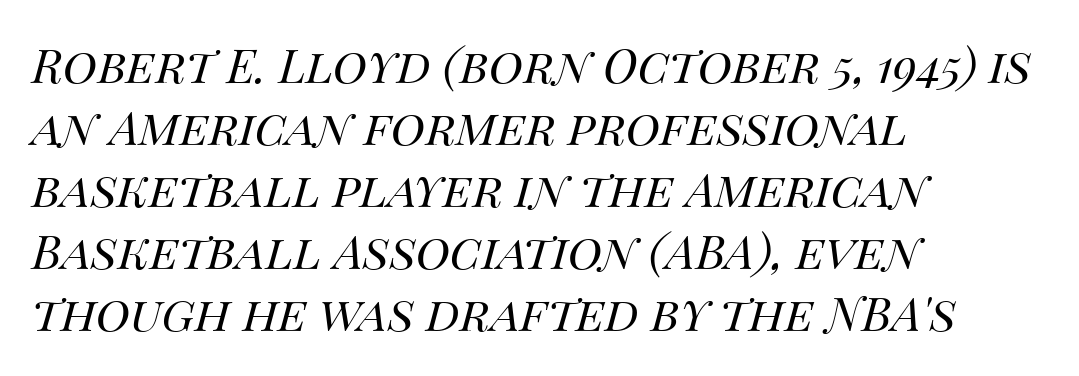
Q: Is the text bold? A: No.
Q: Is the text italic (slanted)? A: Yes, it leans right by about 14 degrees.
Q: Is the text underlined? A: No.
Q: How is the paragraph aligned? A: Left-aligned.
Q: Is the spacing between letters normal or unusually wide? A: Normal.
Q: Is the spacing between lines tight, normal or loose? A: Normal.
Q: Width (condensed, normal, or wide)? A: Normal.
Q: Stroke contrast? A: Medium.
Q: x-height? A: Large.
Q: Monospaced? A: No.
